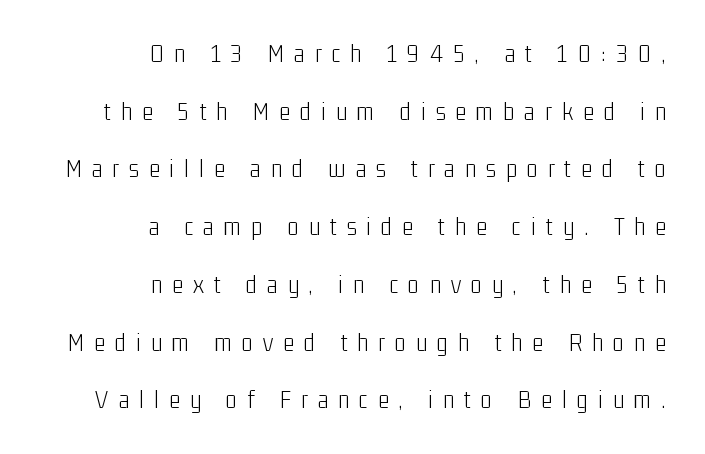
Q: Is the text bold? A: No.
Q: Is the text italic (slanted)? A: No, it is upright.
Q: Is the text underlined? A: No.
Q: How is the paragraph aligned? A: Right-aligned.
Q: Is the spacing between letters normal or unusually wide? A: Unusually wide.
Q: Is the spacing between lines tight, normal or loose? A: Loose.
